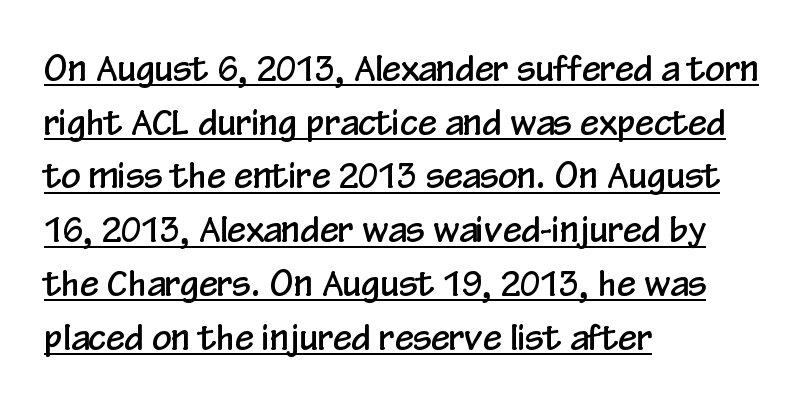
{"serif": "no", "italic": "no", "width": "condensed", "stroke_contrast": "low", "x_height": "medium", "monospaced": "no", "underline": "yes", "align": "left", "line_spacing": "normal", "line_spacing_ratio": 1.58, "letter_spacing": "normal", "letter_spacing_em": 0.0, "glyph_px": 34}
